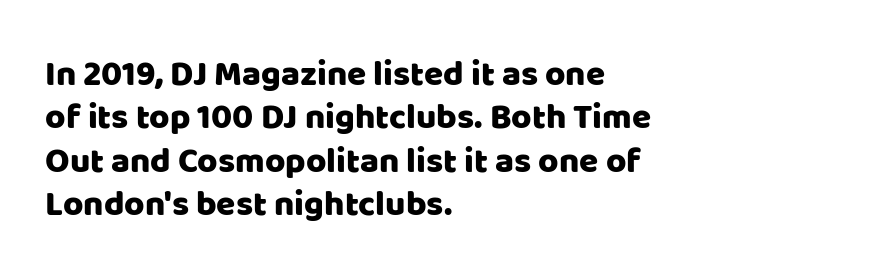
Q: Is the text italic (slanted)? A: No, it is upright.
Q: Is the typeface a serif or a sans-serif typeface? A: Sans-serif.
Q: Is the text underlined? A: No.
Q: How is the paragraph aligned? A: Left-aligned.
Q: Is the spacing between letters normal or unusually wide? A: Normal.
Q: Width (condensed, normal, or wide)? A: Normal.
Q: Stroke contrast? A: Low.
Q: x-height? A: Large.
Q: Monospaced? A: No.
